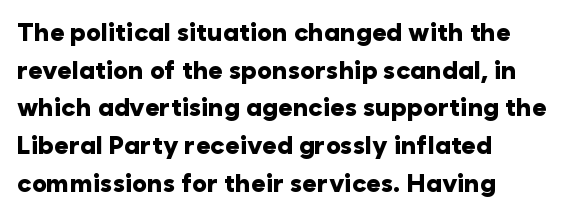
{"italic": "no", "bold": "yes", "underline": "no", "align": "left", "line_spacing": "normal", "line_spacing_ratio": 1.51, "letter_spacing": "normal", "letter_spacing_em": 0.0, "glyph_px": 25}
